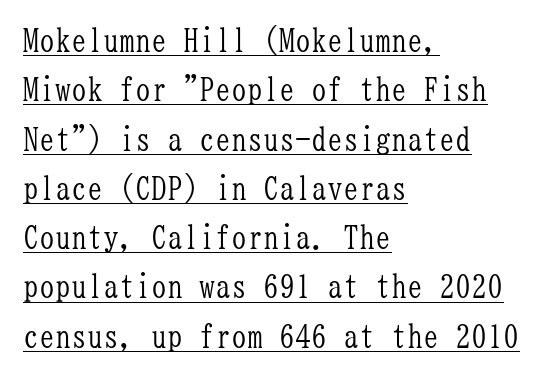
Caption: multi-line text, flush left, ragged right. The characters are drawn with everyday or finer stroke widths. The glyphs in this specimen are seriffed. What decoration does the sample have? An underline.
